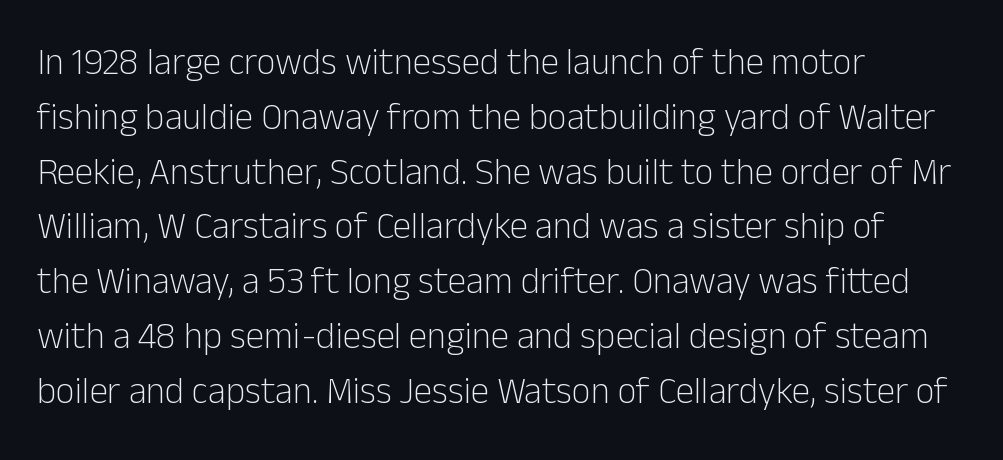
Q: Is the text bold? A: No.
Q: Is the text italic (slanted)? A: No, it is upright.
Q: Is the typeface a serif or a sans-serif typeface? A: Sans-serif.
Q: Is the text underlined? A: No.
Q: How is the paragraph aligned? A: Left-aligned.
Q: Is the spacing between letters normal or unusually wide? A: Normal.
Q: Is the spacing between lines tight, normal or loose? A: Normal.
Q: Width (condensed, normal, or wide)? A: Normal.
Q: Stroke contrast? A: Low.
Q: x-height? A: Medium.
Q: Monospaced? A: No.
